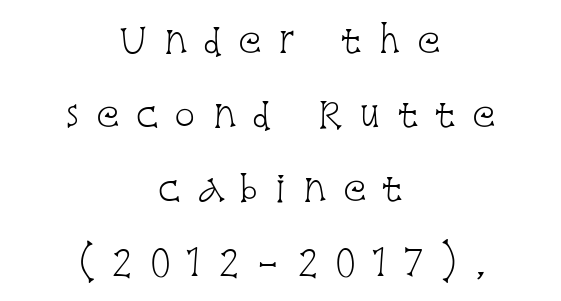
The image shows 35 px light, condensed serif type, upright; set centered, loose line spacing (2.11x), unusually wide letter spacing (+0.46 em), not underlined; low stroke contrast and a large x-height.
